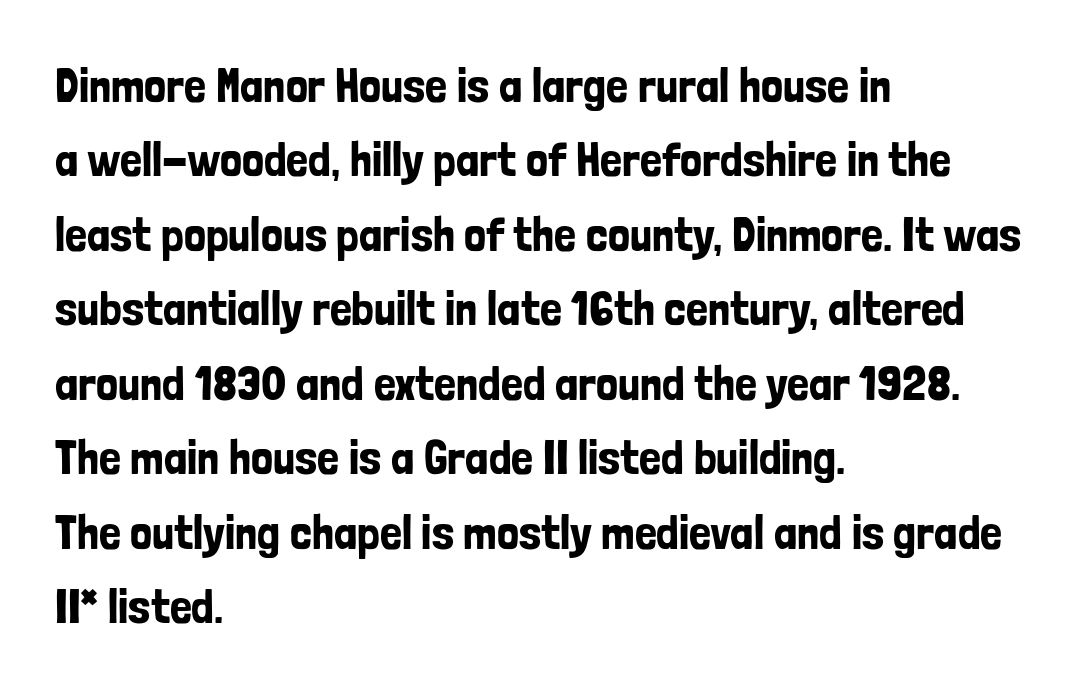
Interline gaps are of average width in this sample. Students, note that the glyphs here touch the page at normal intervals. Vertical strokes here are truly vertical. Line beginnings align vertically; line endings do not. The font family rendered here belongs to the sans-serif group.
